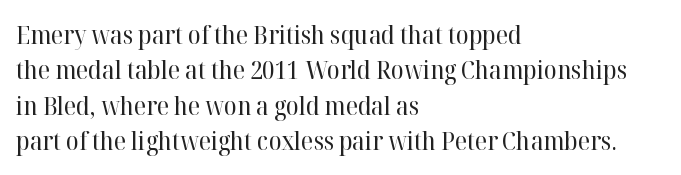
{"italic": "no", "bold": "no", "underline": "no", "align": "left", "line_spacing": "normal", "line_spacing_ratio": 1.36, "letter_spacing": "normal", "letter_spacing_em": 0.0, "glyph_px": 26}
